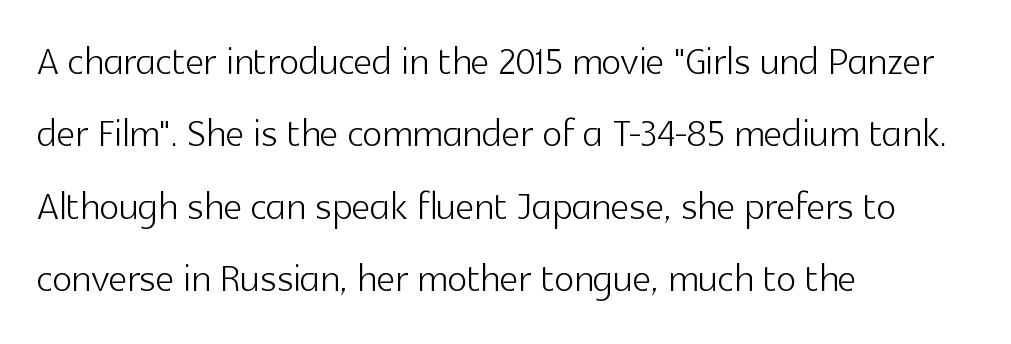
The image shows 52 px light sans-serif type, upright; set left-aligned, normal line spacing (1.39x), normal letter spacing, not underlined; a medium x-height.
